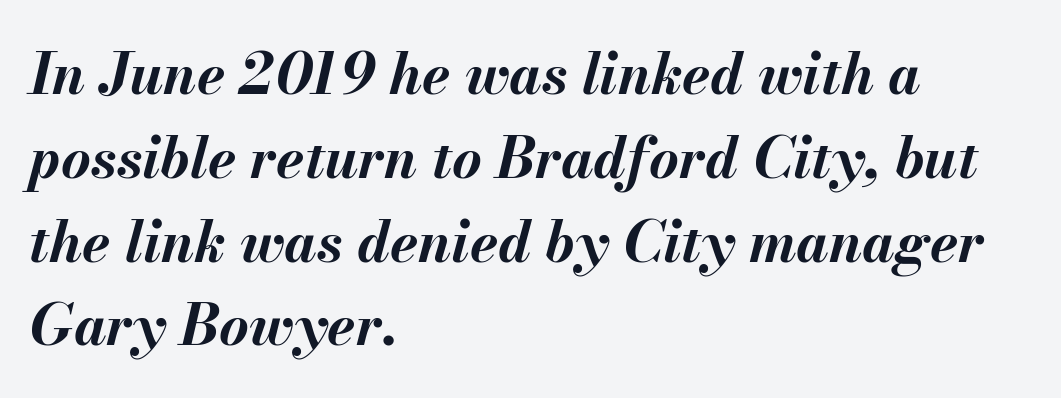
{"italic": "yes", "lean": "right", "slant_degrees": 13, "bold": "yes", "weight": "bold", "width": "normal", "stroke_contrast": "medium", "x_height": "small", "monospaced": "no", "underline": "no", "align": "left", "line_spacing": "normal", "line_spacing_ratio": 1.47, "letter_spacing": "normal", "letter_spacing_em": 0.0, "glyph_px": 57}
